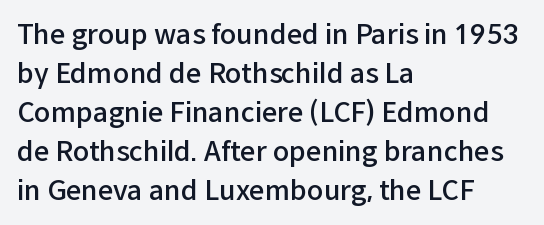
Spacing between characters is what you'd get straight out of the box. The space directly below the letters is spotless. The lines are quadded left. This sample uses an upright cut, with every glyph sitting square on the baseline. Look at the stroke-to-counter ratio: somewhat heavy, a semibold.
